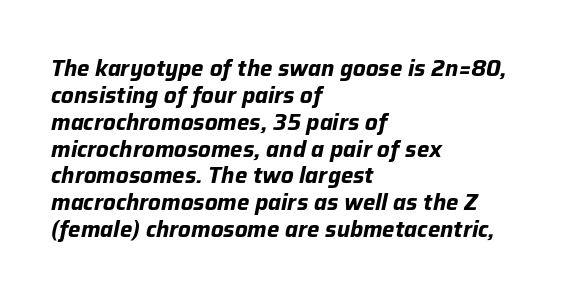
Quick note: italic. Honestly, there is no underline to notice here at all. The tracking reads as untouched default to a designer's eye. Students, this is bold: see how much ink each stroke carries. Is the block centered? No — it sits flush against the left margin.
